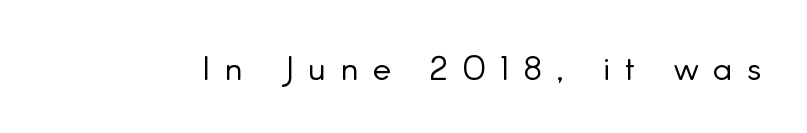
{"serif": "no", "italic": "no", "bold": "no", "weight": "light", "width": "normal", "stroke_contrast": "low", "x_height": "small", "monospaced": "no", "underline": "no", "letter_spacing": "wide", "letter_spacing_em": 0.43, "glyph_px": 34}
